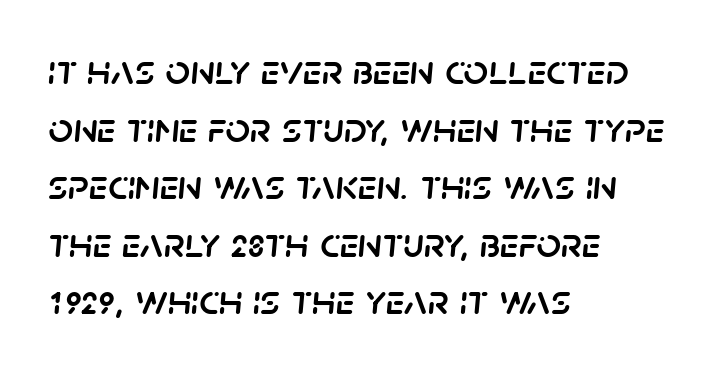
Think of a printed novel: that variable character pitch is what you see here. Nobody drew a line under any word here. One-word summary of the alignment: left. The passage shown stacks its lines at a standard gap.
